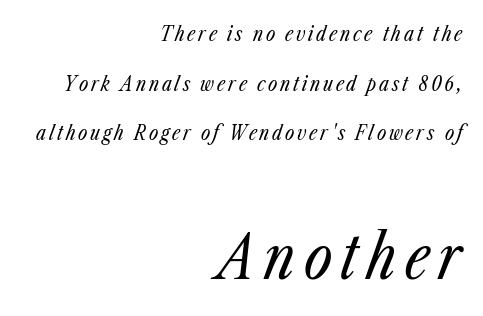
The letters in the lower block stand taller than those in the block above. The glyphs look as if they've been sheared to an angle. The lines are quadded right. Bare-footed words on every line.
